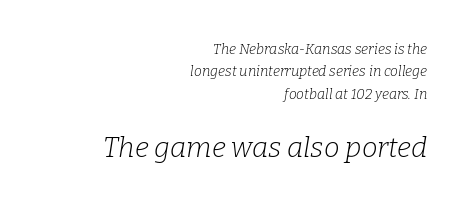
The image shows 28 px light serif type, italic (leaning right); set right-aligned, normal line spacing (1.6x), normal letter spacing, not underlined; the second (bottom) block is 2.0x larger; low stroke contrast and a medium x-height.
